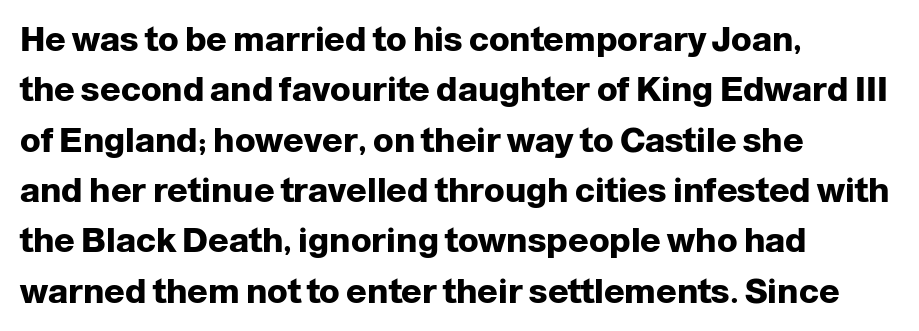
Q: Is the text bold? A: Yes.
Q: Is the text italic (slanted)? A: No, it is upright.
Q: Is the typeface a serif or a sans-serif typeface? A: Sans-serif.
Q: Is the text underlined? A: No.
Q: How is the paragraph aligned? A: Left-aligned.
Q: Is the spacing between letters normal or unusually wide? A: Normal.
Q: Is the spacing between lines tight, normal or loose? A: Normal.
Q: Width (condensed, normal, or wide)? A: Normal.
Q: Stroke contrast? A: Low.
Q: x-height? A: Medium.
Q: Monospaced? A: No.
